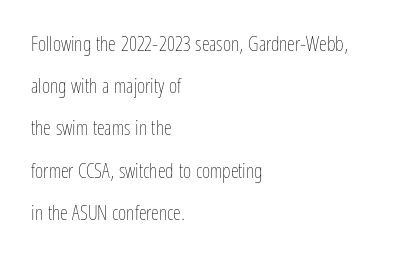
Left-aligned paragraph, ragged on the right. A light-to-regular cut is what we see here. Nobody drew a line under any word here. Airy leading. Notice how the stems are strictly vertical — no italics here.
